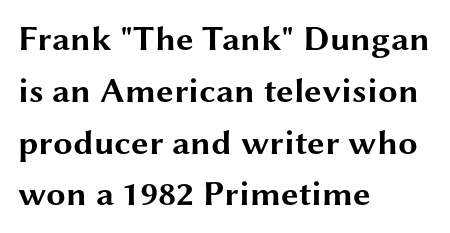
The image shows 35 px bold, wide sans-serif type, upright; set left-aligned, normal line spacing (1.48x), normal letter spacing, not underlined; medium stroke contrast and a medium x-height.
